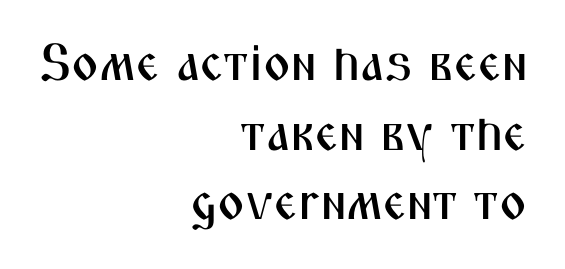
Q: Is the text italic (slanted)? A: No, it is upright.
Q: Is the typeface a serif or a sans-serif typeface? A: Sans-serif.
Q: Is the text underlined? A: No.
Q: How is the paragraph aligned? A: Right-aligned.
Q: Is the spacing between letters normal or unusually wide? A: Normal.
Q: Is the spacing between lines tight, normal or loose? A: Normal.
Q: Width (condensed, normal, or wide)? A: Condensed.
Q: Stroke contrast? A: Medium.
Q: x-height? A: Medium.
Q: Monospaced? A: No.
